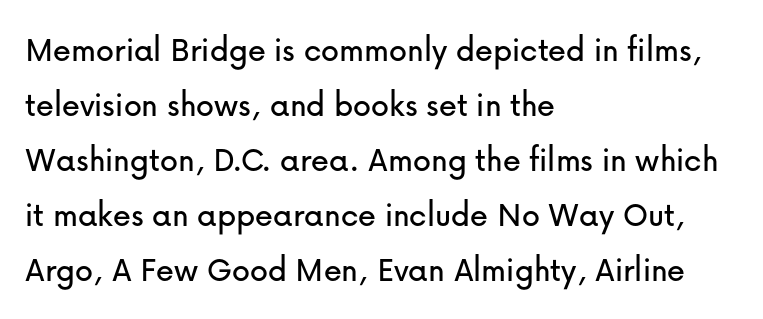
Looks like regular typesetting: each glyph gets only the width it needs. Compared with a centered layout, this one pins lines to the left instead. The gaps between neighbouring characters are ordinary and unremarkable. When letters stand straight like this, we call the style roman or upright. Plain, unruled lines of type.
